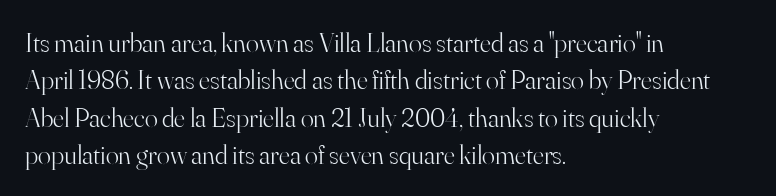
The image shows 27 px text type, upright; set left-aligned, normal line spacing (1.38x), normal letter spacing, not underlined.
